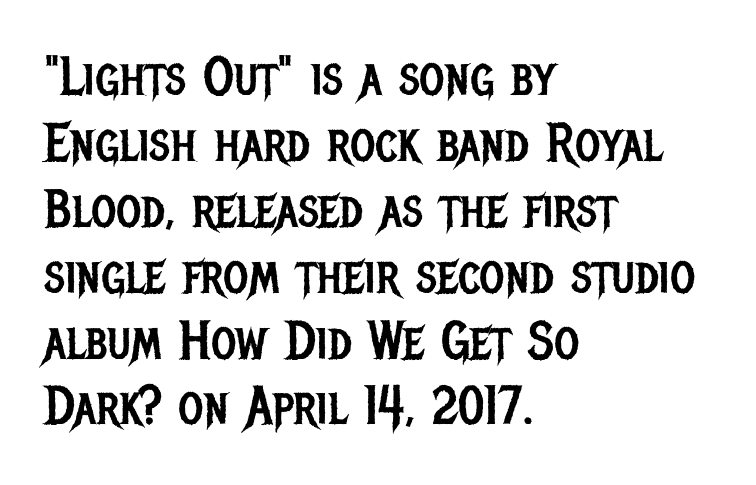
{"serif": "no", "italic": "no", "bold": "no", "weight": "regular", "width": "condensed", "stroke_contrast": "low", "x_height": "large", "monospaced": "no", "underline": "no", "align": "left", "line_spacing_ratio": 1.22, "letter_spacing": "normal", "letter_spacing_em": 0.0, "glyph_px": 54}
